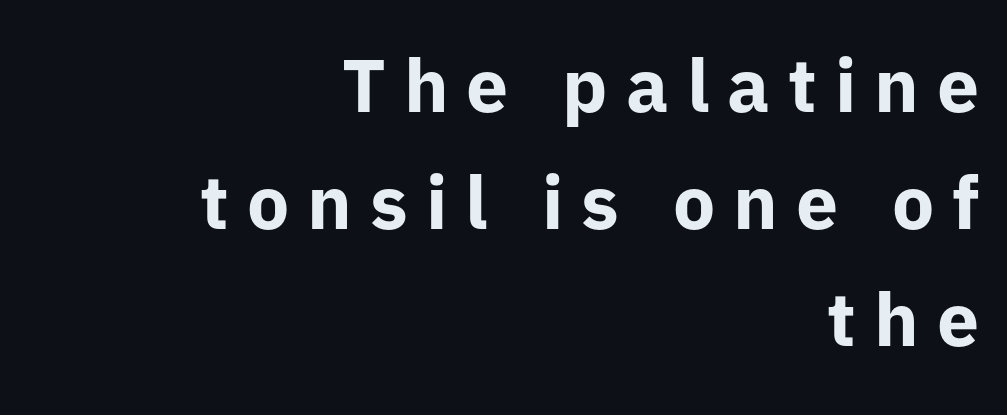
The image shows 75 px bold sans-serif type, upright; set right-aligned, normal line spacing (1.56x), unusually wide letter spacing (+0.24 em), not underlined; low stroke contrast and a medium x-height.
